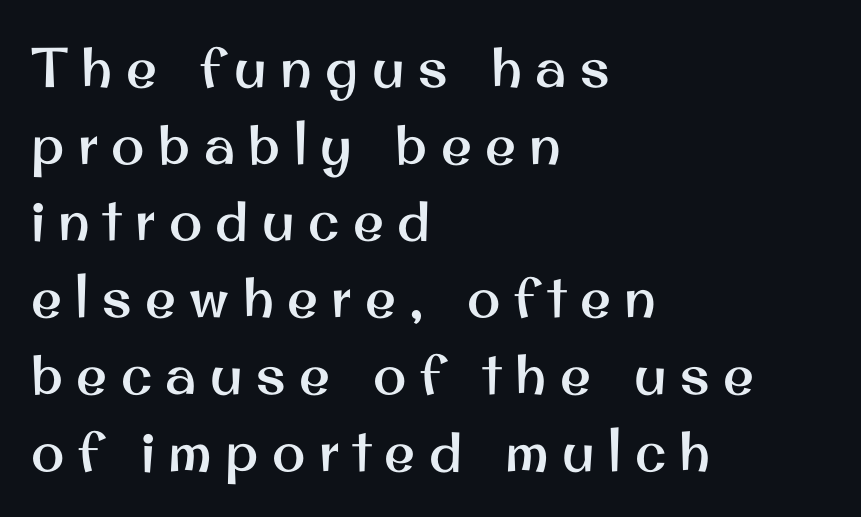
Q: Is the text italic (slanted)? A: No, it is upright.
Q: Is the typeface a serif or a sans-serif typeface? A: Sans-serif.
Q: Is the text underlined? A: No.
Q: How is the paragraph aligned? A: Left-aligned.
Q: Is the spacing between letters normal or unusually wide? A: Unusually wide.
Q: Is the spacing between lines tight, normal or loose? A: Normal.
Q: Width (condensed, normal, or wide)? A: Normal.
Q: Stroke contrast? A: Medium.
Q: x-height? A: Small.
Q: Monospaced? A: No.
